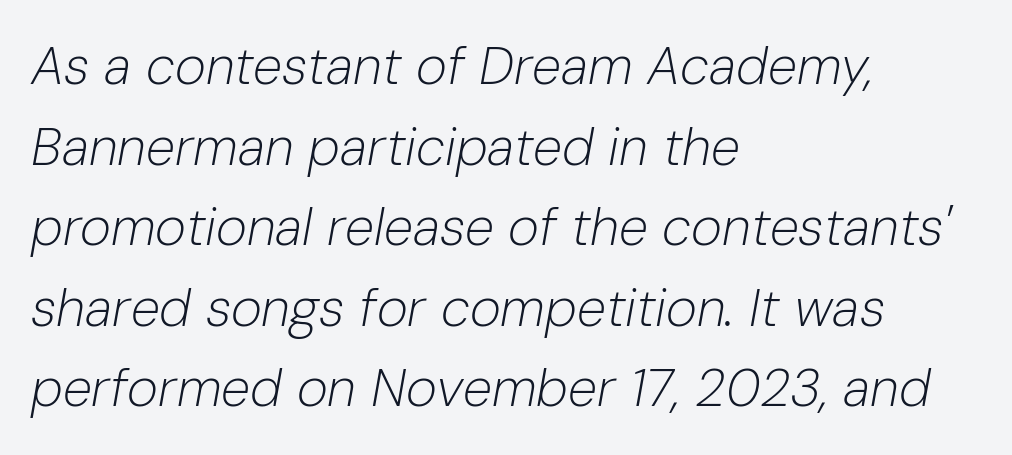
The image shows 53 px light type, italic (leaning right); set left-aligned, normal line spacing (1.52x), normal letter spacing, not underlined; low stroke contrast and a medium x-height.
